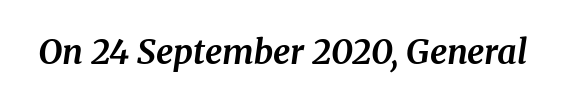
The image shows 34 px bold serif type, italic (leaning right); set normal letter spacing, not underlined; medium stroke contrast and a medium x-height.
